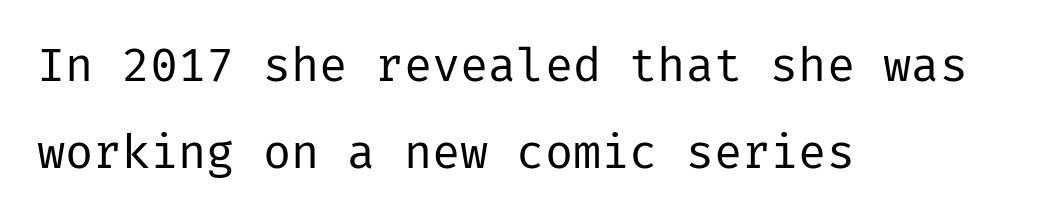
The image shows 47 px regular-weight sans-serif type, upright; set left-aligned, line spacing 1.85x, normal letter spacing, not underlined; low stroke contrast and a medium x-height.
